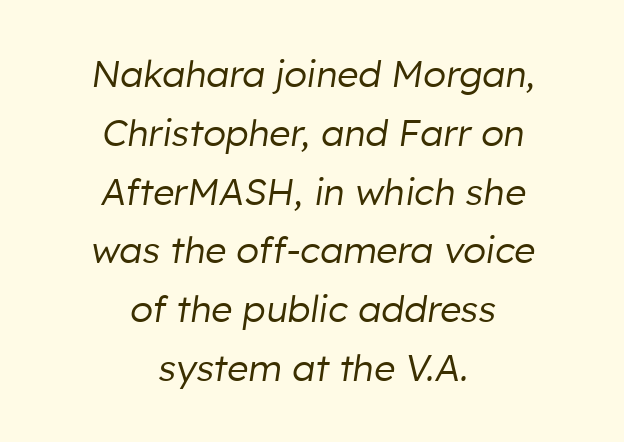
Note the varied advance widths — an 'i' is clearly narrower than an 'm'. Stroke thickness stays within the range of a standard reading face or lighter. In CSS terms this would be text-align: center. Normally led — the rows are evenly, conventionally spaced.
